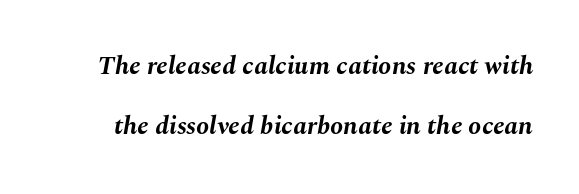
Q: Is the text bold? A: Yes.
Q: Is the text italic (slanted)? A: Yes, it leans right by about 10 degrees.
Q: Is the text underlined? A: No.
Q: Is the spacing between letters normal or unusually wide? A: Normal.
Q: Is the spacing between lines tight, normal or loose? A: Loose.
